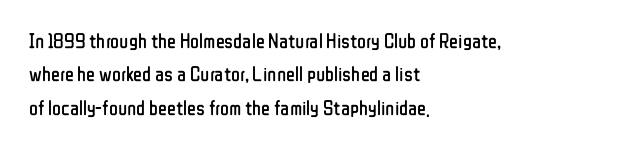
The image shows 21 px text type, upright; set left-aligned, normal line spacing (1.59x), normal letter spacing, not underlined.
